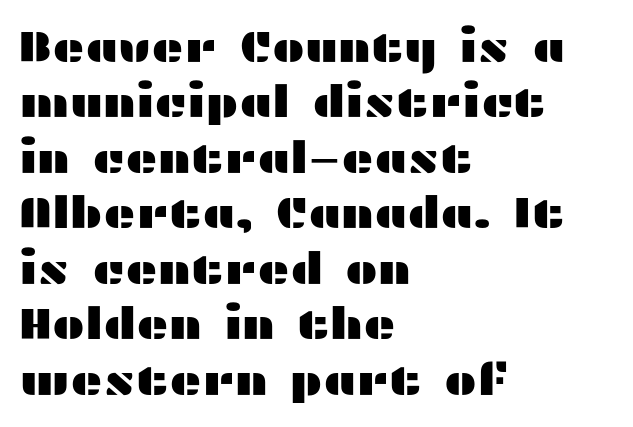
One-word summary of the alignment: left. These lines are rendered in a variable-pitch font. Regarding leading, the lines here are spaced in the standard way. No word sits above an underline. Is the letter spacing exaggerated? No — it looks like the ordinary default.
